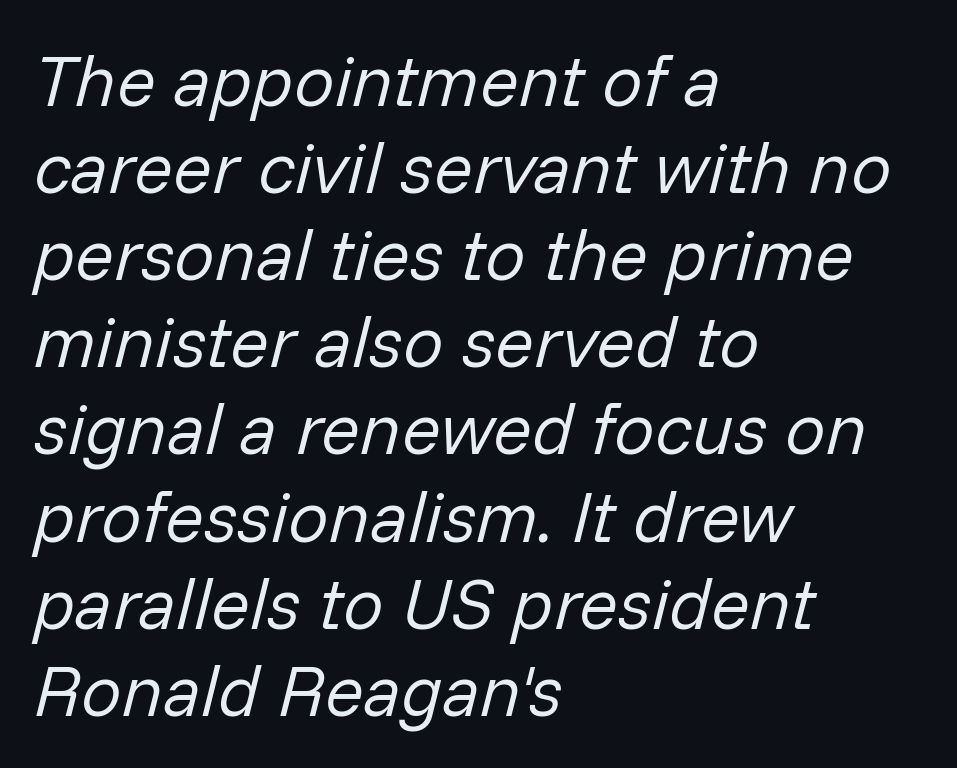
Q: Is the text bold? A: No.
Q: Is the text italic (slanted)? A: Yes, it leans right by about 14 degrees.
Q: Is the text underlined? A: No.
Q: How is the paragraph aligned? A: Left-aligned.
Q: Is the spacing between letters normal or unusually wide? A: Normal.
Q: Width (condensed, normal, or wide)? A: Normal.
Q: Stroke contrast? A: Low.
Q: x-height? A: Medium.
Q: Monospaced? A: No.
